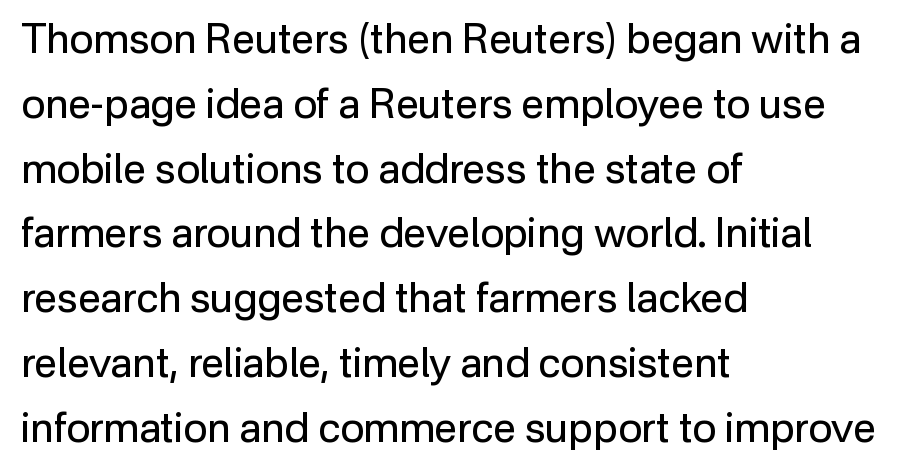
The image shows 41 px regular-weight sans-serif type, upright; set left-aligned, normal line spacing (1.58x), normal letter spacing, not underlined; low stroke contrast and a medium x-height.
